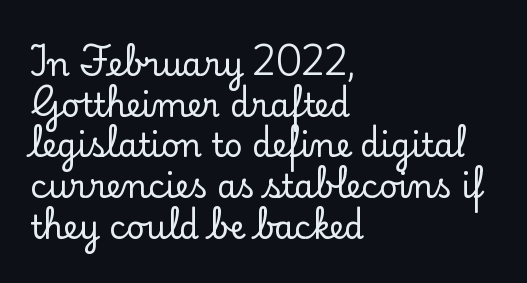
{"serif": "yes", "italic": "no", "width": "normal", "stroke_contrast": "low", "x_height": "small", "monospaced": "no", "underline": "no", "align": "left", "line_spacing": "normal", "line_spacing_ratio": 1.27, "letter_spacing": "normal", "letter_spacing_em": 0.0, "glyph_px": 32}
